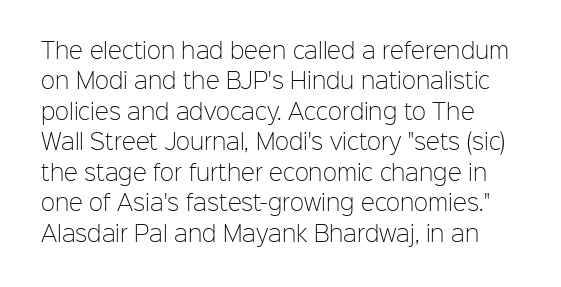
The line texture is even and compact thanks to regular tracking. Rows of type keep a routine distance in the vertical direction. The space directly below the letters is spotless. The letters stand upright; this is a roman face. The strokes carry an ordinary text weight at most.
